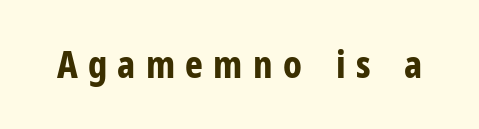
Q: Is the text bold? A: Yes.
Q: Is the text italic (slanted)? A: No, it is upright.
Q: Is the typeface a serif or a sans-serif typeface? A: Sans-serif.
Q: Is the text underlined? A: No.
Q: Is the spacing between letters normal or unusually wide? A: Unusually wide.
Q: Width (condensed, normal, or wide)? A: Condensed.
Q: Stroke contrast? A: Low.
Q: x-height? A: Medium.
Q: Monospaced? A: No.
